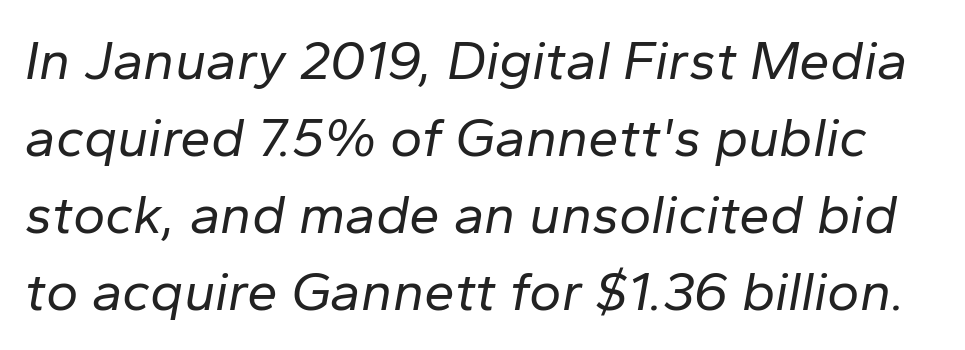
{"italic": "yes", "lean": "right", "slant_degrees": 10, "bold": "no", "weight": "regular", "width": "normal", "stroke_contrast": "low", "x_height": "medium", "monospaced": "no", "underline": "no", "line_spacing": "normal", "line_spacing_ratio": 1.4, "letter_spacing": "normal", "letter_spacing_em": 0.0, "glyph_px": 55}
